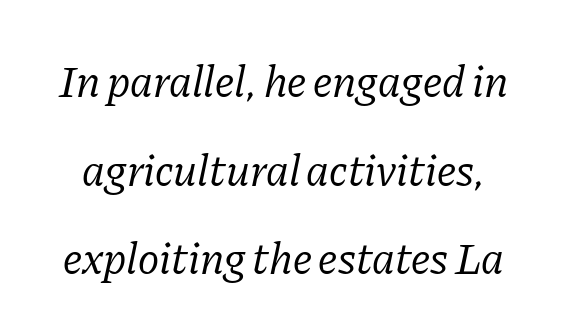
The words here are not underlined. Students, observe: this is what heavily led, spacious text looks like. The cut favours lightness, reaching ordinary text weight at its darkest. Each letter's strokes conclude with small projecting serifs.
